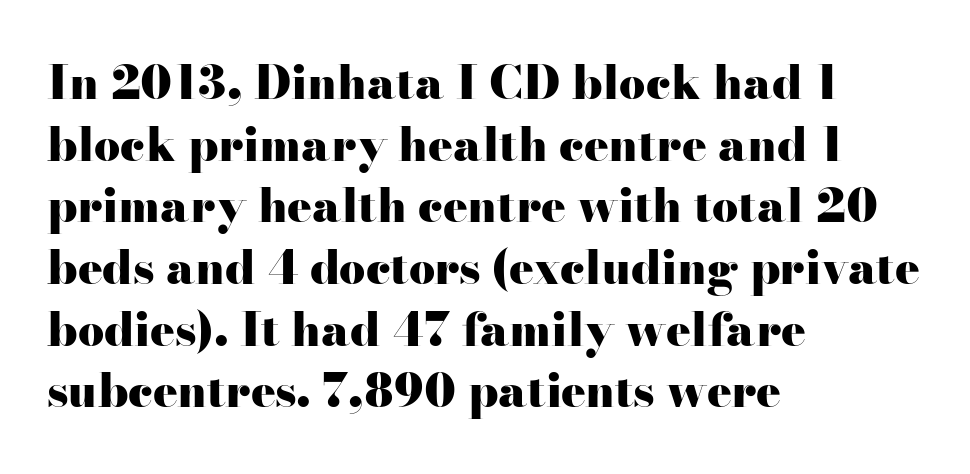
The image shows 46 px heavy, wide serif type, upright; set left-aligned, normal line spacing (1.34x), normal letter spacing, not underlined; high stroke contrast and a small x-height.
